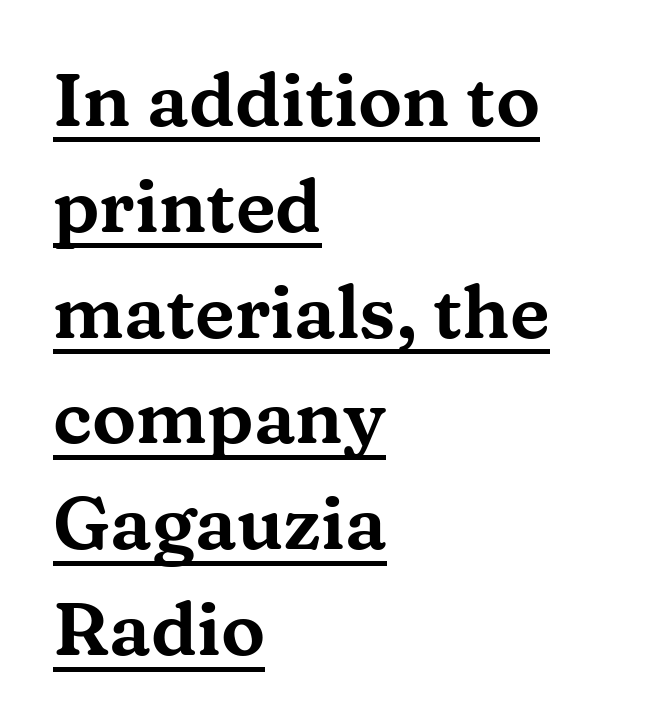
The paragraph shown leans on its left margin. The rendering shows small feet on the letterforms — a serif design. Beneath each row of characters lies a ruled line. Students, note that the glyphs here touch the page at normal intervals.
